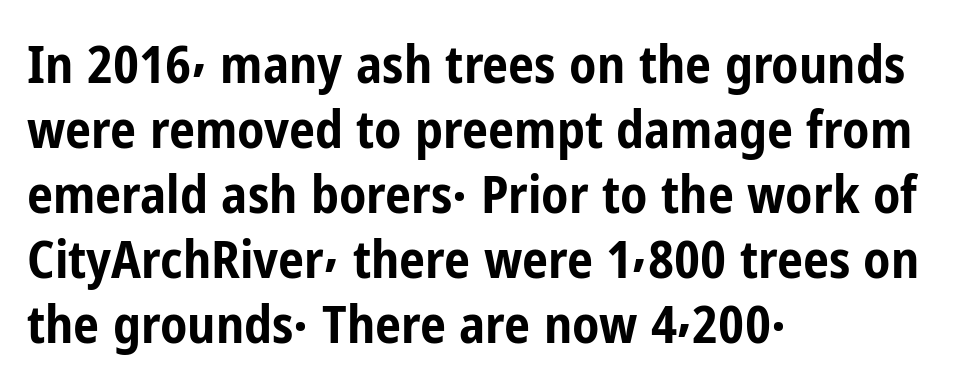
What weight is shown? A full bold with thick strokes. A typesetter would mark this as roman, not italic. Spacing verdict: proportional, widths tailored to each character. The line-height multiplier appears to be the usual default. The baseline area is clear. Does the type have serifs? No, each stem ends abruptly.
